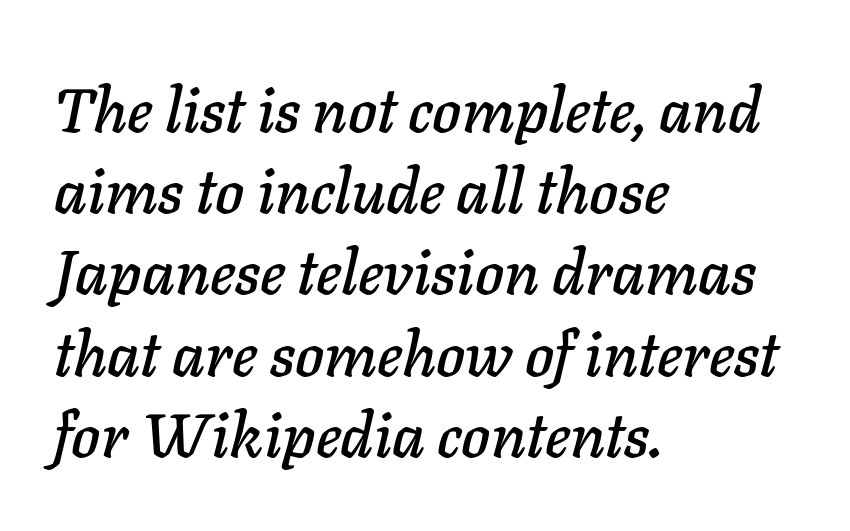
Notice how descenders clear the ascenders below comfortably — that's standard leading. Observe the ordinary spacing: letters are neighbours, not strangers. A bare baseline throughout the passage. Each letter keeps its own natural width here, so spacing adapts to shape.
